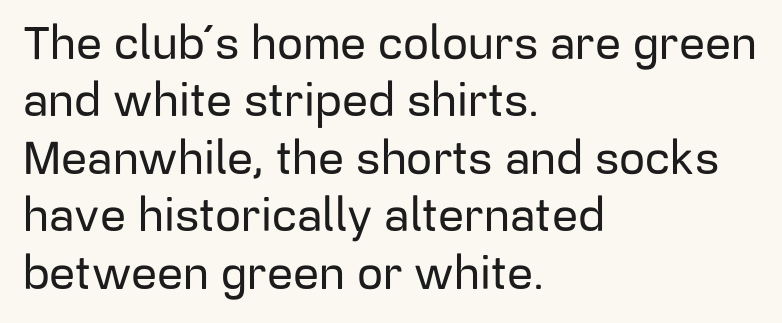
{"serif": "no", "italic": "no", "width": "normal", "stroke_contrast": "low", "x_height": "medium", "monospaced": "no", "underline": "no", "align": "left", "line_spacing": "normal", "line_spacing_ratio": 1.25, "letter_spacing": "normal", "letter_spacing_em": 0.0, "glyph_px": 46}
